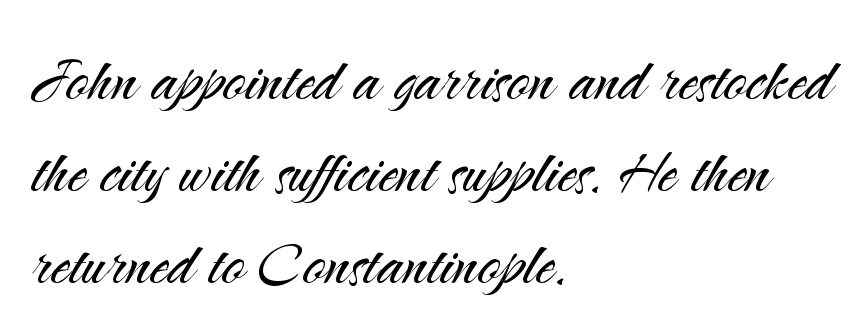
Is this a sans? Yes — the strokes have no serifs. The text block is weighted toward the left margin, trailing off unevenly rightward. In terms of letterspacing, this is plain default setting. No word sits above an underline. This sample has the flowing, uneven cadence of proportional lettering.
